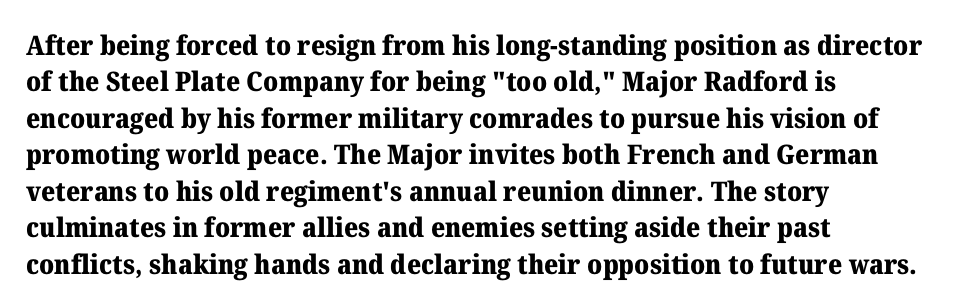
Q: Is the text bold? A: Yes.
Q: Is the text italic (slanted)? A: No, it is upright.
Q: Is the text underlined? A: No.
Q: How is the paragraph aligned? A: Left-aligned.
Q: Is the spacing between letters normal or unusually wide? A: Normal.
Q: Is the spacing between lines tight, normal or loose? A: Normal.
